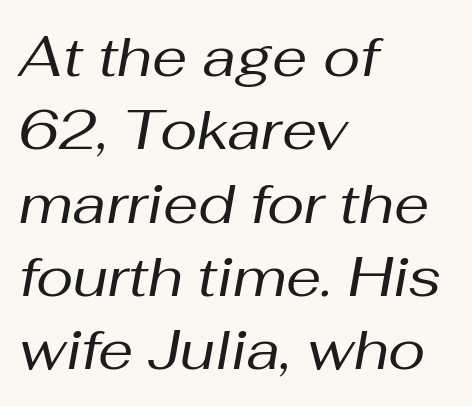
{"italic": "yes", "lean": "right", "slant_degrees": 10, "bold": "no", "weight": "regular", "width": "normal", "stroke_contrast": "medium", "x_height": "medium", "monospaced": "no", "underline": "no", "align": "left", "line_spacing": "normal", "line_spacing_ratio": 1.31, "letter_spacing": "normal", "letter_spacing_em": 0.0, "glyph_px": 56}
